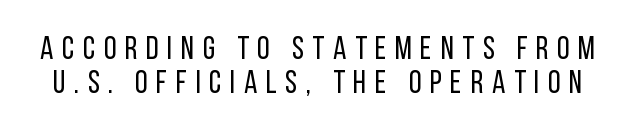
Weight class: somewhere from thin through regular. The font's upright variant was chosen for this text. Someone cranked the tracking dial way up on this one. Any mark beneath the type? The region is blank. Note the varied advance widths — an 'i' is clearly narrower than an 'm'. Check where the strokes stop: nothing finishes them off — pure sans.
